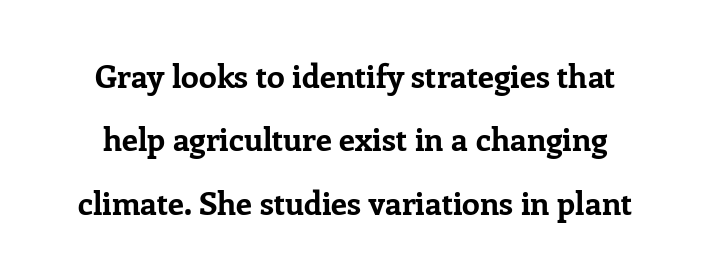
Regarding leading, the lines here are spaced well apart. A bare baseline throughout the passage. A typesetter would call this proportional, since set widths differ per character. You could call the tracking neutral — neither tight nor loose. The lettering holds an erect, upright posture throughout. Thick stems and heavy bowls — unmistakably bold.
